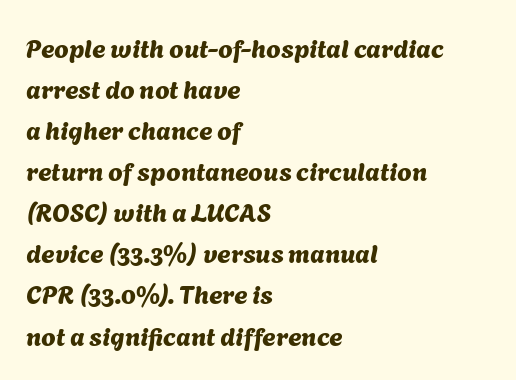
{"underline": "no", "align": "left", "line_spacing": "normal", "line_spacing_ratio": 1.58, "letter_spacing": "normal", "letter_spacing_em": 0.0, "glyph_px": 26}
